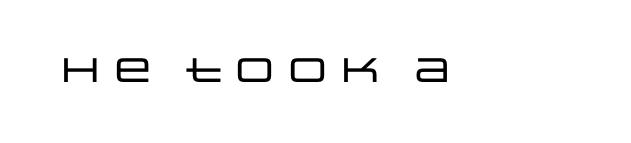
{"serif": "no", "italic": "no", "width": "wide", "stroke_contrast": "low", "x_height": "large", "monospaced": "no", "underline": "no", "letter_spacing": "normal", "letter_spacing_em": 0.0, "glyph_px": 34}
